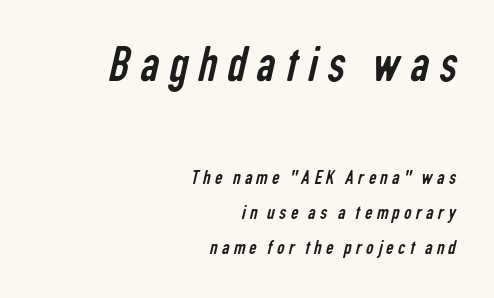
Q: Is the text bold? A: No.
Q: Is the typeface a serif or a sans-serif typeface? A: Sans-serif.
Q: Is the text underlined? A: No.
Q: How is the paragraph aligned? A: Right-aligned.
Q: Is the spacing between letters normal or unusually wide? A: Unusually wide.
Q: Is the spacing between lines tight, normal or loose? A: Normal.
Q: Which block of text is set in a larger size, the first (top) or the second (bottom)? A: The first (top) one.
Q: Width (condensed, normal, or wide)? A: Condensed.
Q: Stroke contrast? A: Low.
Q: x-height? A: Medium.
Q: Monospaced? A: No.
